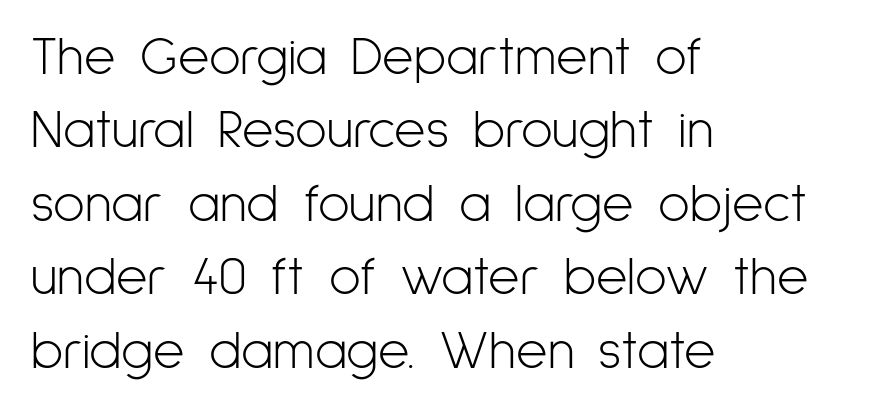
The image shows 54 px light, condensed sans-serif type, upright; set left-aligned, normal line spacing (1.36x), normal letter spacing, not underlined; low stroke contrast and a medium x-height.
